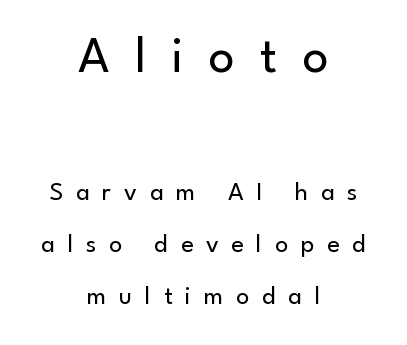
{"serif": "no", "italic": "no", "bold": "no", "weight": "regular", "width": "normal", "stroke_contrast": "low", "x_height": "small", "monospaced": "no", "underline": "no", "align": "center", "line_spacing": "loose", "line_spacing_ratio": 2.0, "letter_spacing": "wide", "letter_spacing_em": 0.49, "larger_block": "first", "size_ratio": 2.0, "glyph_px": 52}
